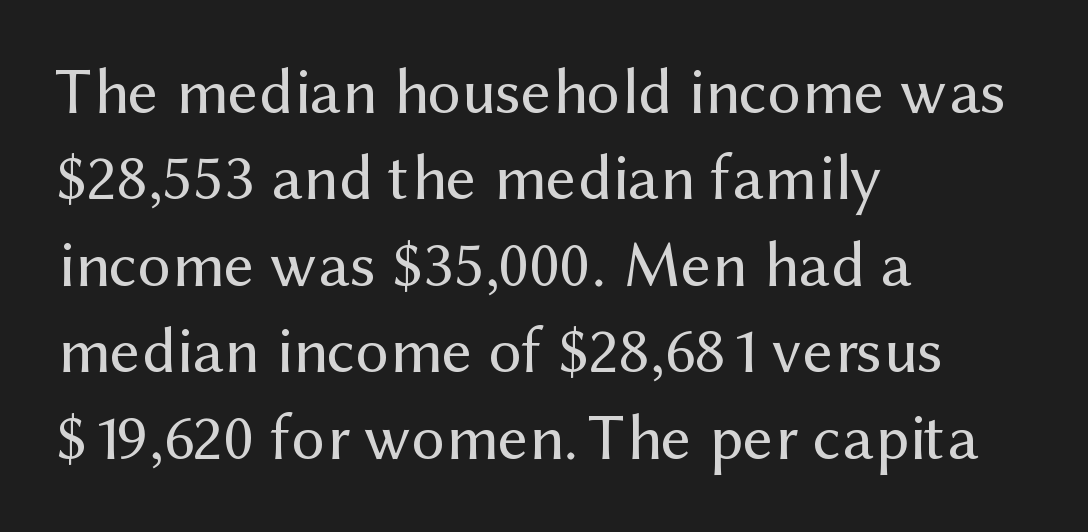
{"serif": "no", "italic": "no", "bold": "no", "weight": "regular", "width": "normal", "stroke_contrast": "medium", "x_height": "medium", "monospaced": "no", "underline": "no", "align": "left", "line_spacing": "normal", "line_spacing_ratio": 1.31, "letter_spacing": "normal", "letter_spacing_em": 0.0, "glyph_px": 66}
